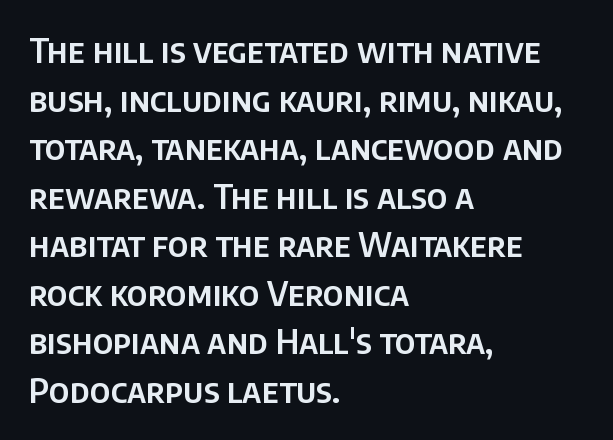
The image shows 33 px sans-serif type, upright; set left-aligned, normal line spacing (1.47x), normal letter spacing, not underlined; low stroke contrast and a large x-height.
